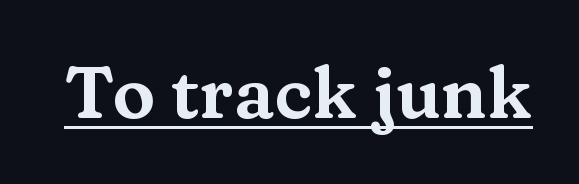
You could not count columns in this text — the font is proportionally spaced. These lines are composed in type with serifs. These lines keep a tight, regular rhythm from letter to letter. Unlike italic type, these characters show no tilt at all. The string is rendered with underlining switched on.
